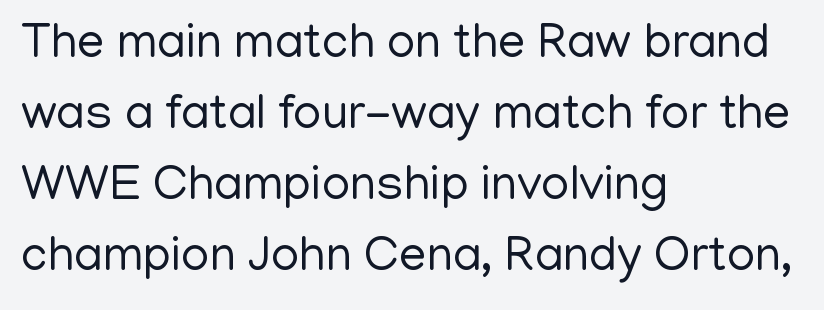
{"serif": "no", "italic": "no", "bold": "no", "weight": "regular", "width": "normal", "stroke_contrast": "low", "x_height": "medium", "monospaced": "no", "underline": "no", "align": "left", "line_spacing": "normal", "line_spacing_ratio": 1.45, "letter_spacing": "normal", "letter_spacing_em": 0.0, "glyph_px": 49}
